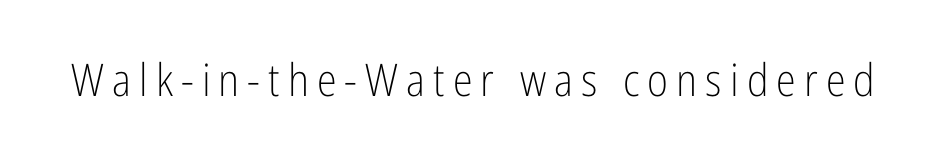
{"serif": "no", "italic": "no", "bold": "no", "weight": "light", "width": "condensed", "stroke_contrast": "low", "x_height": "medium", "monospaced": "no", "underline": "no", "glyph_px": 45}
